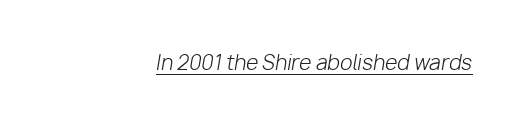
{"italic": "yes", "lean": "right", "slant_degrees": 10, "bold": "no", "underline": "yes", "align": "right", "letter_spacing": "normal", "letter_spacing_em": 0.0, "glyph_px": 20}
